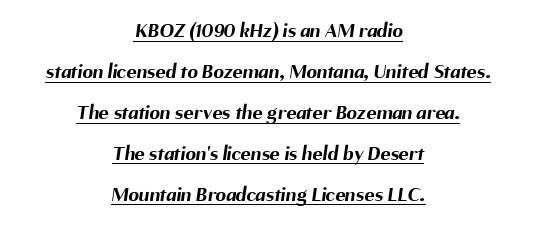
This rendering uses center alignment, leaving both contours irregular but symmetric. Typographic density is high because the face is bold. The string is rendered with underlining switched on. The gaps between neighbouring characters are ordinary and unremarkable. The vertical gap from one line to the next is large.
